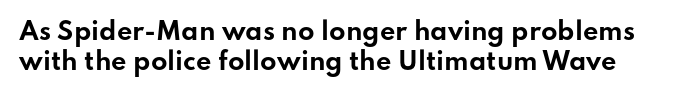
The baseline area is clear. The characters look thick and weighty, a clear bold. Inter-character spacing is left at the font's built-in metrics. A roman cut, with each character standing at attention. Vertically, the passage feels balanced, rows spaced as you'd expect.
